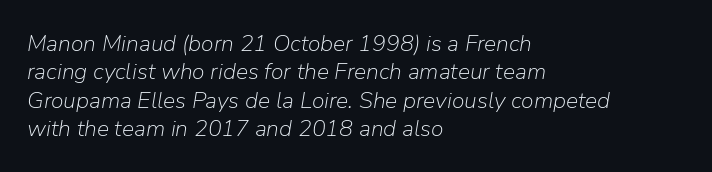
Q: Is the text bold? A: No.
Q: Is the text italic (slanted)? A: Yes, it leans right by about 9 degrees.
Q: Is the text underlined? A: No.
Q: How is the paragraph aligned? A: Left-aligned.
Q: Is the spacing between letters normal or unusually wide? A: Normal.
